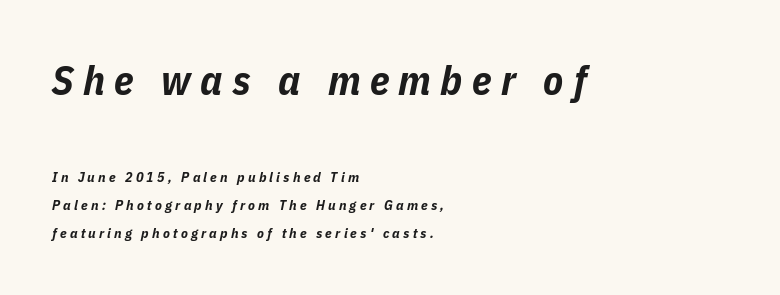
Q: Is the text bold? A: Yes.
Q: Is the text italic (slanted)? A: Yes, it leans right by about 11 degrees.
Q: Is the text underlined? A: No.
Q: How is the paragraph aligned? A: Left-aligned.
Q: Is the spacing between letters normal or unusually wide? A: Unusually wide.
Q: Is the spacing between lines tight, normal or loose? A: Loose.
Q: Which block of text is set in a larger size, the first (top) or the second (bottom)? A: The first (top) one.
Q: Width (condensed, normal, or wide)? A: Condensed.
Q: Stroke contrast? A: Low.
Q: x-height? A: Medium.
Q: Monospaced? A: No.
